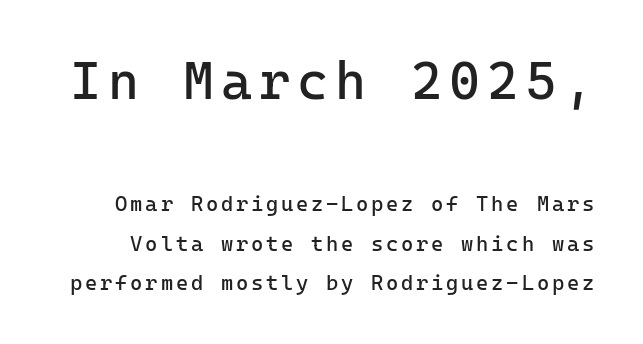
{"serif": "no", "italic": "no", "bold": "no", "weight": "regular", "width": "normal", "stroke_contrast": "low", "x_height": "medium", "monospaced": "yes", "underline": "no", "line_spacing_ratio": 1.88, "larger_block": "first", "size_ratio": 2.52, "glyph_px": 53}
